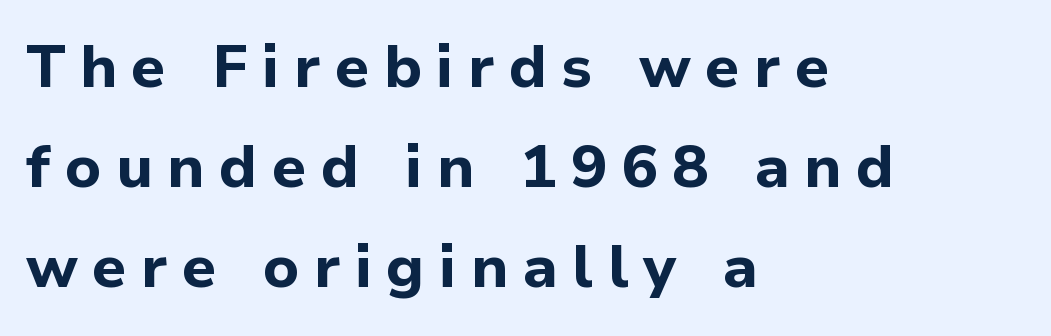
Q: Is the text bold? A: Yes.
Q: Is the text italic (slanted)? A: No, it is upright.
Q: Is the typeface a serif or a sans-serif typeface? A: Sans-serif.
Q: Is the text underlined? A: No.
Q: How is the paragraph aligned? A: Left-aligned.
Q: Is the spacing between letters normal or unusually wide? A: Unusually wide.
Q: Is the spacing between lines tight, normal or loose? A: Normal.
Q: Width (condensed, normal, or wide)? A: Normal.
Q: Stroke contrast? A: Low.
Q: x-height? A: Medium.
Q: Monospaced? A: No.
